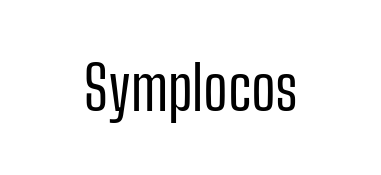
The image shows 60 px regular-weight, condensed sans-serif type, upright; set normal letter spacing, not underlined; low stroke contrast and a medium x-height.
